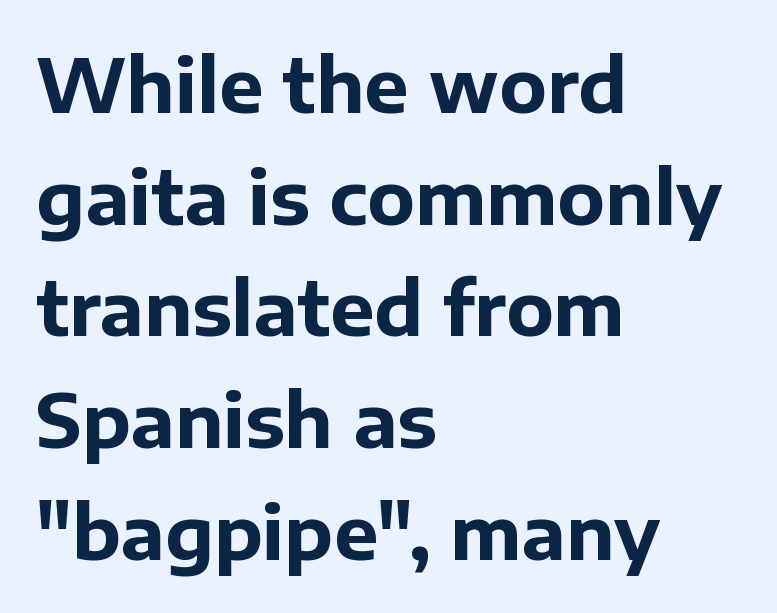
{"serif": "no", "italic": "no", "bold": "yes", "weight": "bold", "width": "normal", "stroke_contrast": "low", "x_height": "medium", "monospaced": "no", "underline": "no", "align": "left", "line_spacing": "normal", "line_spacing_ratio": 1.51, "letter_spacing": "normal", "letter_spacing_em": 0.0, "glyph_px": 74}
